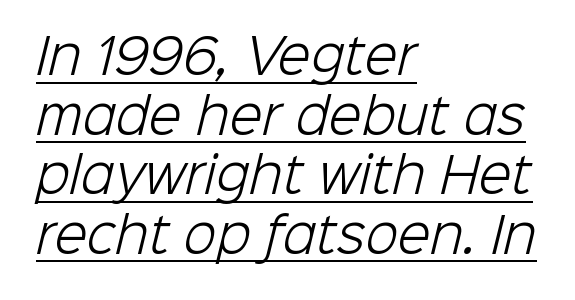
The image shows 48 px light sans-serif type; set left-aligned, line spacing 1.24x, normal letter spacing, underlined; low stroke contrast and a medium x-height.
